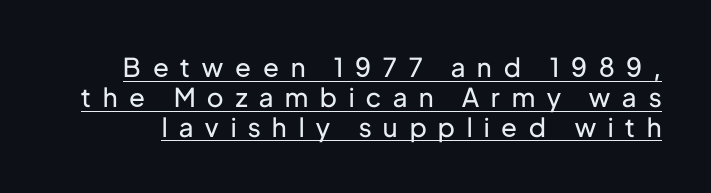
Q: Is the text bold? A: No.
Q: Is the text italic (slanted)? A: No, it is upright.
Q: Is the text underlined? A: Yes.
Q: Is the spacing between letters normal or unusually wide? A: Unusually wide.
Q: Is the spacing between lines tight, normal or loose? A: Tight.
